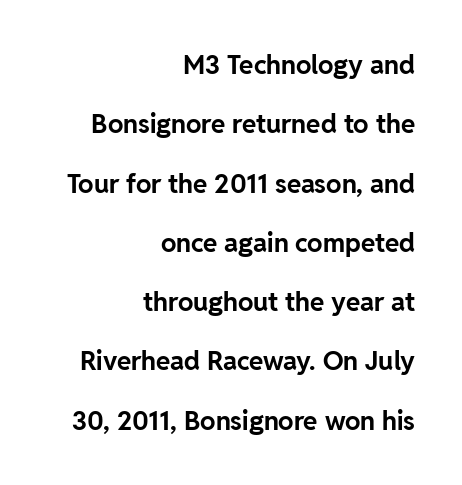
The image shows 26 px bold type, upright; set right-aligned, loose line spacing (2.28x), normal letter spacing, not underlined.
